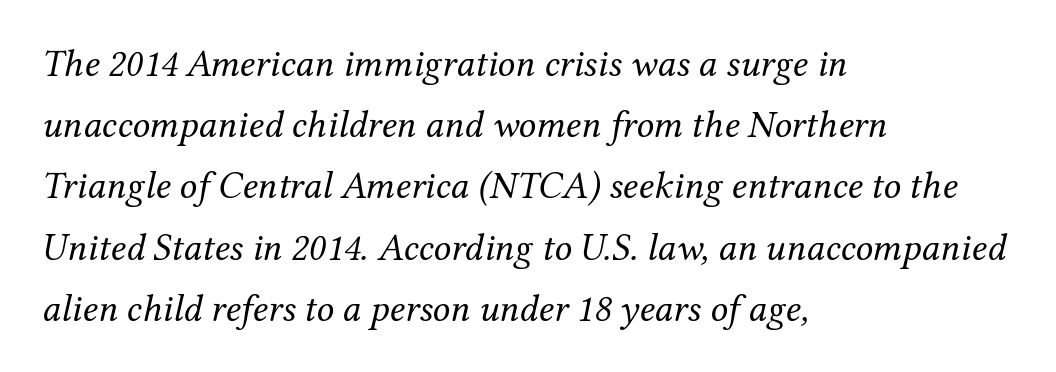
{"serif": "yes", "italic": "yes", "lean": "right", "slant_degrees": 12, "bold": "no", "weight": "regular", "width": "normal", "stroke_contrast": "medium", "x_height": "medium", "monospaced": "no", "underline": "no", "align": "left", "line_spacing": "normal", "line_spacing_ratio": 1.57, "letter_spacing": "normal", "letter_spacing_em": 0.0, "glyph_px": 39}
